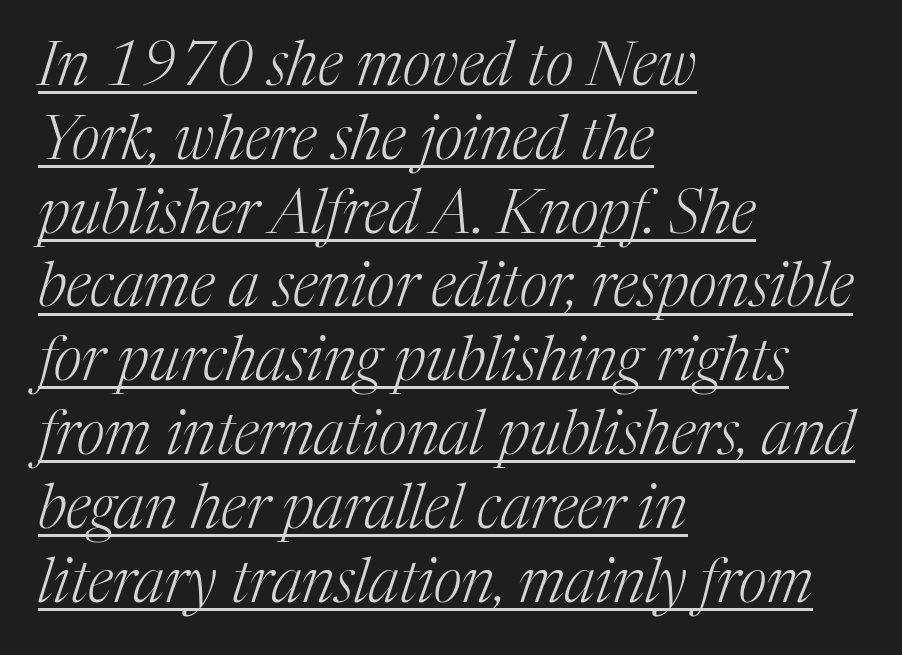
{"serif": "yes", "italic": "yes", "lean": "right", "slant_degrees": 17, "bold": "no", "weight": "light", "width": "normal", "stroke_contrast": "medium", "x_height": "medium", "monospaced": "no", "underline": "yes", "align": "left", "line_spacing_ratio": 1.21, "letter_spacing": "normal", "letter_spacing_em": 0.0, "glyph_px": 61}
